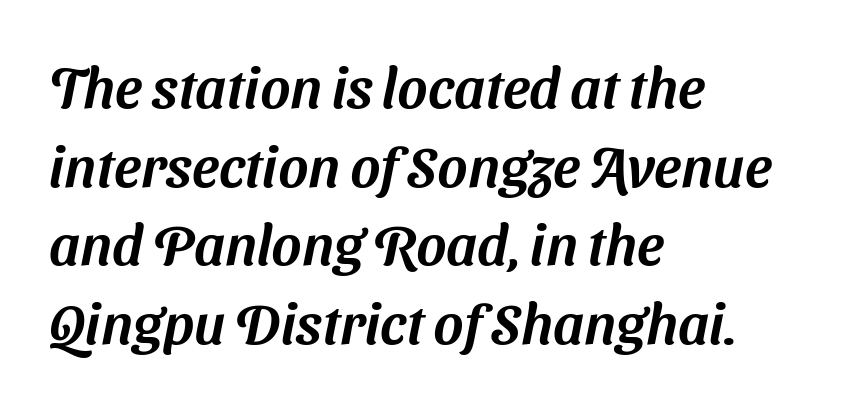
One-word summary of the alignment: left. Each new line begins a customary step beneath the previous one. The face used here is proportionally spaced, like ordinary book or web type. Does the type have serifs? No, each stem ends abruptly. The letters sit at their default tracking, neither squeezed nor spread. This rendering features lettering with no underline.
